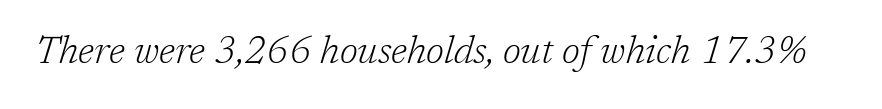
Each stroke keeps to a modest, everyday thickness or less. Check the space under the baseline: it is left empty. These lines were composed using italics. Character widths vary here, with narrow letters taking less room than wide ones. The face used here is seriffed, in the tradition of book romans. Glyph-to-glyph distance matches everyday printed text.
